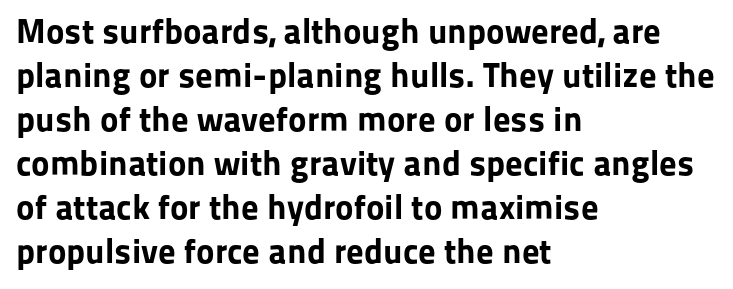
{"serif": "no", "italic": "no", "bold": "yes", "weight": "bold", "width": "normal", "stroke_contrast": "low", "x_height": "medium", "monospaced": "no", "underline": "no", "align": "left", "line_spacing": "normal", "line_spacing_ratio": 1.26, "letter_spacing": "normal", "letter_spacing_em": 0.0, "glyph_px": 35}
